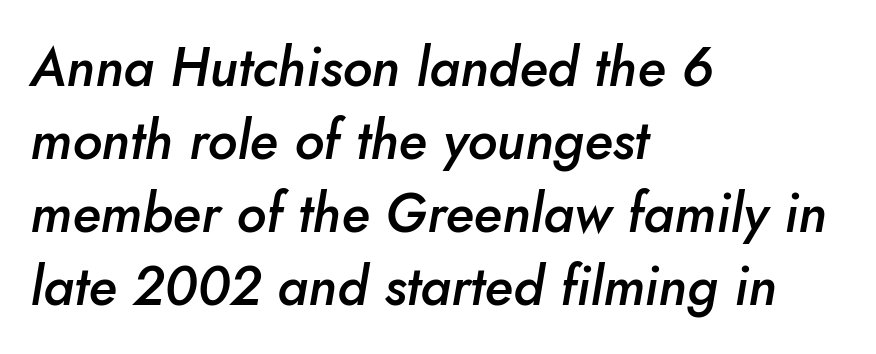
Left-aligned paragraph, ragged on the right. A clean baseline with only descenders dipping below it. These lines keep a tight, regular rhythm from letter to letter. Compared with typical paragraphs, the rows here are spaced about the same. Caption: semibold face, moderately heavy strokes. If you drew a line through each stem, it would be angled.
